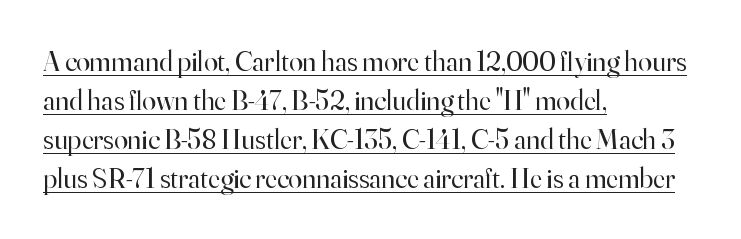
{"serif": "yes", "italic": "no", "bold": "no", "weight": "regular", "width": "normal", "stroke_contrast": "high", "x_height": "small", "monospaced": "no", "underline": "yes", "align": "left", "line_spacing": "normal", "line_spacing_ratio": 1.39, "letter_spacing": "normal", "letter_spacing_em": 0.0, "glyph_px": 28}
